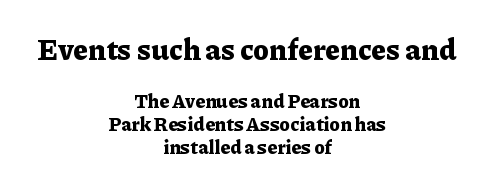
{"serif": "yes", "italic": "no", "bold": "yes", "weight": "bold", "width": "normal", "stroke_contrast": "low", "x_height": "medium", "monospaced": "no", "underline": "no", "align": "center", "line_spacing_ratio": 1.22, "letter_spacing": "normal", "letter_spacing_em": 0.0, "larger_block": "first", "size_ratio": 1.53, "glyph_px": 29}
